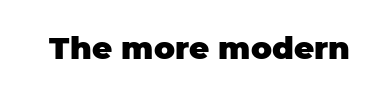
{"serif": "no", "italic": "no", "bold": "yes", "weight": "heavy", "width": "normal", "stroke_contrast": "low", "x_height": "large", "monospaced": "no", "underline": "no", "letter_spacing": "normal", "letter_spacing_em": 0.0, "glyph_px": 31}
